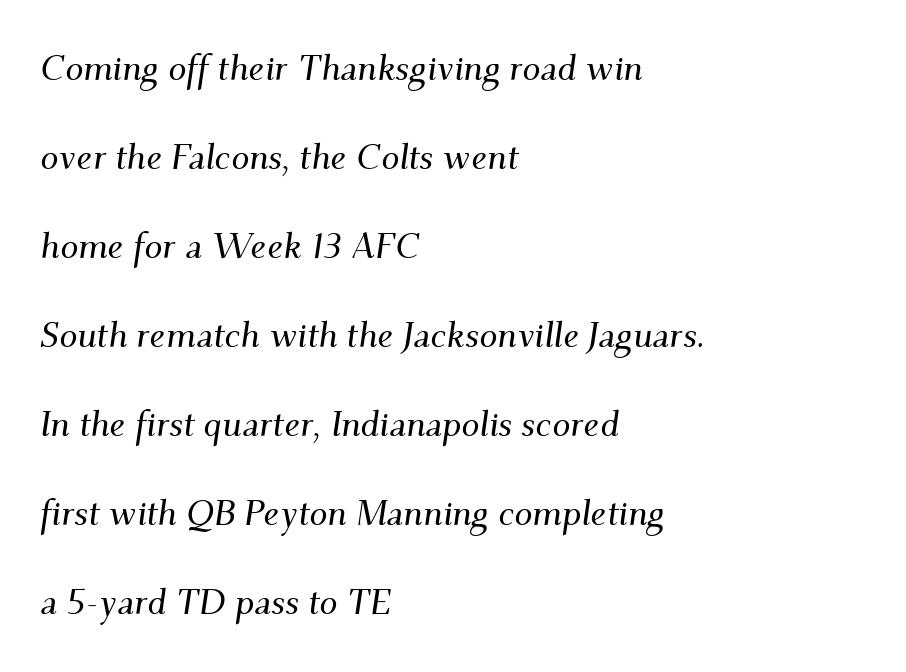
This sample has the flowing, uneven cadence of proportional lettering. Short note: letters normally spaced. Lines of text with bare space underneath. Honestly, the rows look like they've been pulled way apart.
